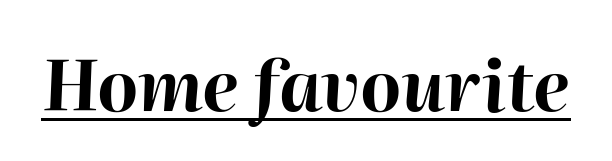
{"italic": "yes", "lean": "right", "slant_degrees": 2, "bold": "yes", "weight": "bold", "width": "normal", "stroke_contrast": "high", "x_height": "medium", "monospaced": "no", "underline": "yes", "letter_spacing": "normal", "letter_spacing_em": 0.0, "glyph_px": 70}
